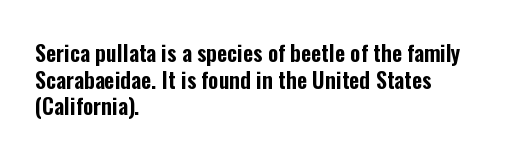
A student would call this left alignment; a typographer would say flush left, rag right. Nobody touched the tracking dial on this one. Tall strokes in this sample are plumb rather than angled. Descenders are the only things crossing below the line.
